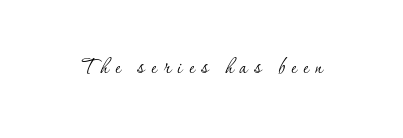
The image shows 26 px text type; set unusually wide letter spacing (+0.26 em), not underlined.
